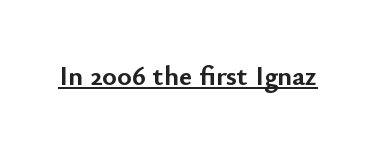
Glance below the letters and you will spot a drawn line. Letter spacing: default. Unlike italic type, these characters show no tilt at all. Think of a printed novel: that variable character pitch is what you see here. Summary of weight: heavy, a full bold.
